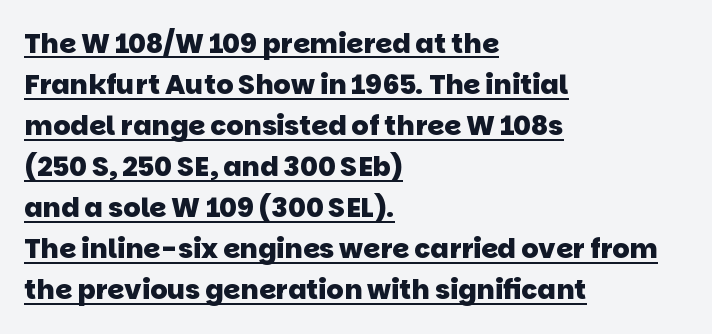
A baseline rule has been typeset under these characters. Tracking here is standard; glyphs follow each other at the usual distance. Thick stems and heavy bowls — unmistakably bold. Students, observe: this is what conventionally led text looks like. The passage is arranged the way most books set body copy — flush left.
